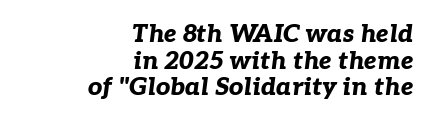
Q: Is the text bold? A: Yes.
Q: Is the text italic (slanted)? A: Yes, it leans right by about 7 degrees.
Q: Is the text underlined? A: No.
Q: How is the paragraph aligned? A: Right-aligned.
Q: Is the spacing between letters normal or unusually wide? A: Normal.
Q: Is the spacing between lines tight, normal or loose? A: Tight.
